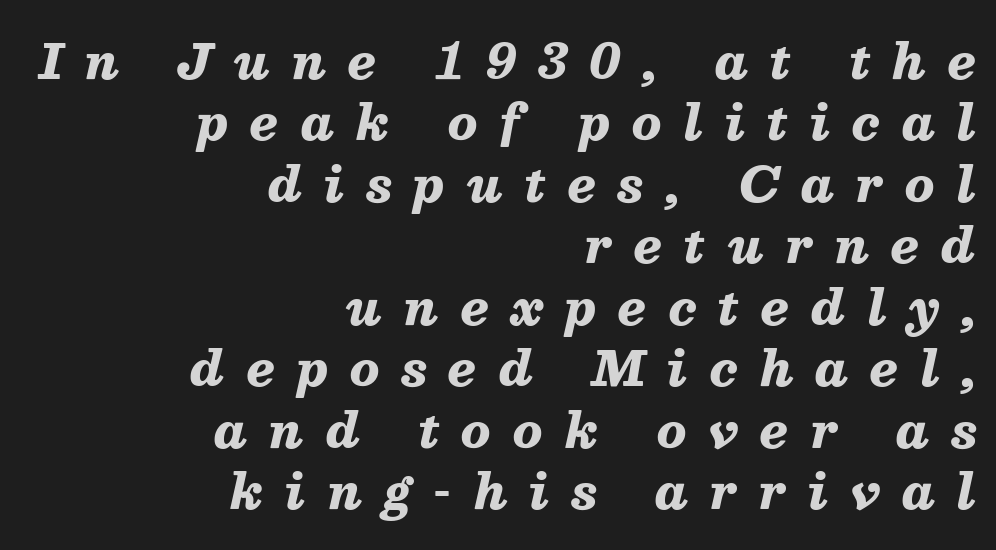
{"italic": "yes", "lean": "right", "slant_degrees": 13, "bold": "yes", "weight": "heavy", "width": "normal", "stroke_contrast": "medium", "x_height": "medium", "monospaced": "no", "underline": "no", "align": "right", "line_spacing": "normal", "line_spacing_ratio": 1.28, "letter_spacing": "wide", "letter_spacing_em": 0.46, "glyph_px": 48}
